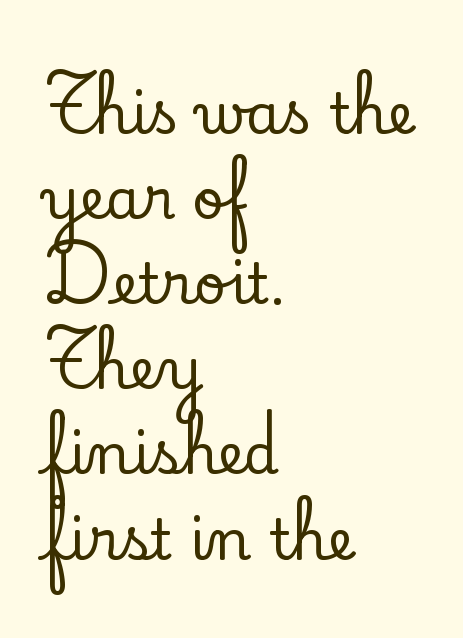
Q: Is the text italic (slanted)? A: No, it is upright.
Q: Is the typeface a serif or a sans-serif typeface? A: Serif.
Q: Is the text underlined? A: No.
Q: How is the paragraph aligned? A: Left-aligned.
Q: Is the spacing between letters normal or unusually wide? A: Normal.
Q: Is the spacing between lines tight, normal or loose? A: Normal.
Q: Width (condensed, normal, or wide)? A: Normal.
Q: Stroke contrast? A: Low.
Q: x-height? A: Small.
Q: Monospaced? A: No.
